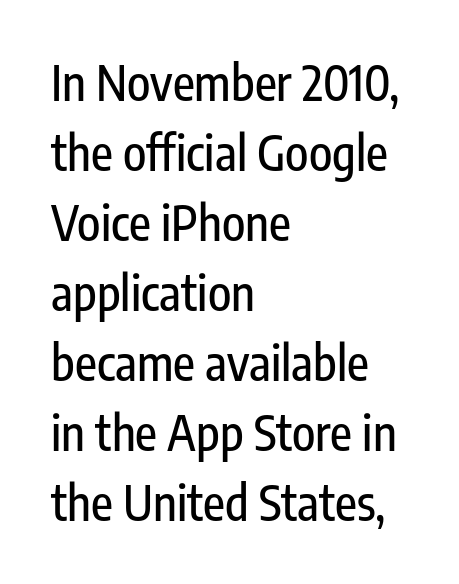
{"serif": "no", "italic": "no", "width": "condensed", "stroke_contrast": "low", "x_height": "medium", "monospaced": "no", "underline": "no", "align": "left", "line_spacing": "normal", "line_spacing_ratio": 1.46, "letter_spacing": "normal", "letter_spacing_em": 0.0, "glyph_px": 48}
